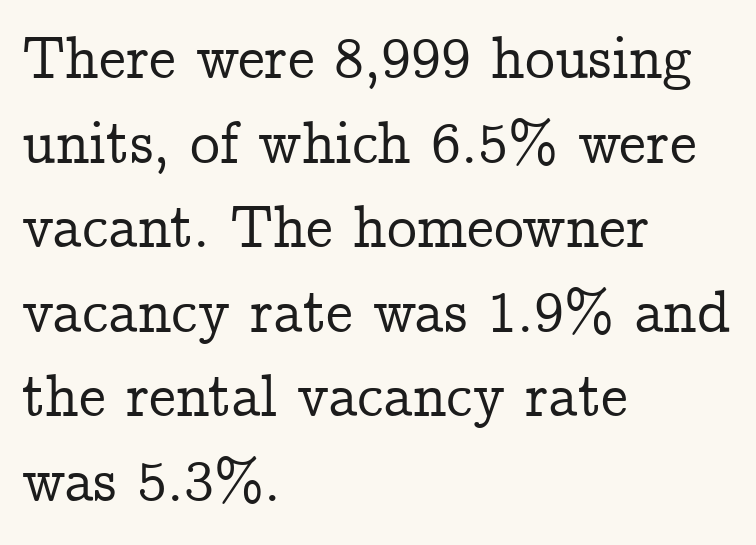
{"serif": "yes", "italic": "no", "width": "normal", "stroke_contrast": "low", "x_height": "medium", "monospaced": "no", "underline": "no", "align": "left", "line_spacing": "normal", "line_spacing_ratio": 1.41, "letter_spacing": "normal", "letter_spacing_em": 0.0, "glyph_px": 60}
